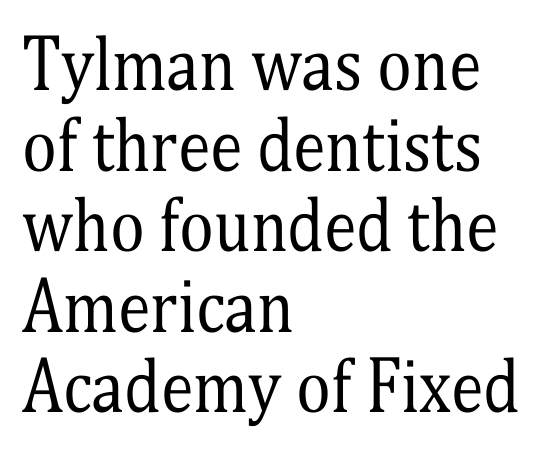
{"serif": "yes", "italic": "no", "bold": "no", "weight": "regular", "width": "condensed", "stroke_contrast": "medium", "x_height": "medium", "monospaced": "no", "underline": "no", "align": "left", "line_spacing_ratio": 1.22, "letter_spacing": "normal", "letter_spacing_em": 0.0, "glyph_px": 66}
